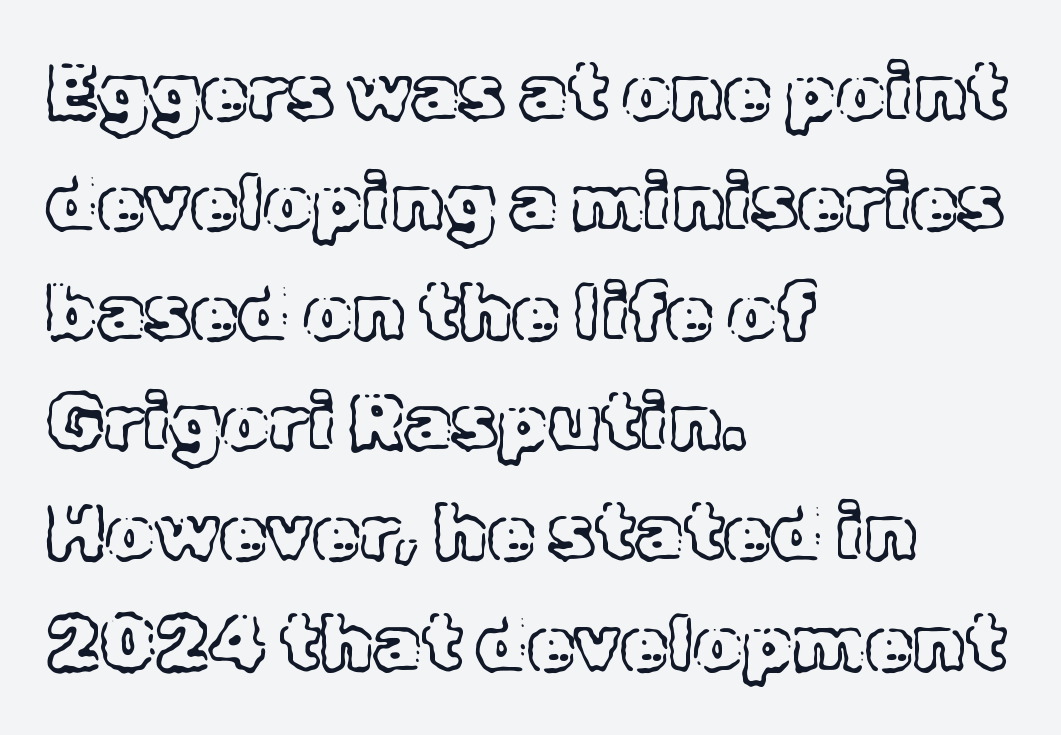
Q: Is the text italic (slanted)? A: No, it is upright.
Q: Is the text underlined? A: No.
Q: How is the paragraph aligned? A: Left-aligned.
Q: Is the spacing between letters normal or unusually wide? A: Normal.
Q: Is the spacing between lines tight, normal or loose? A: Normal.
Q: Width (condensed, normal, or wide)? A: Normal.
Q: x-height? A: Medium.
Q: Monospaced? A: No.
